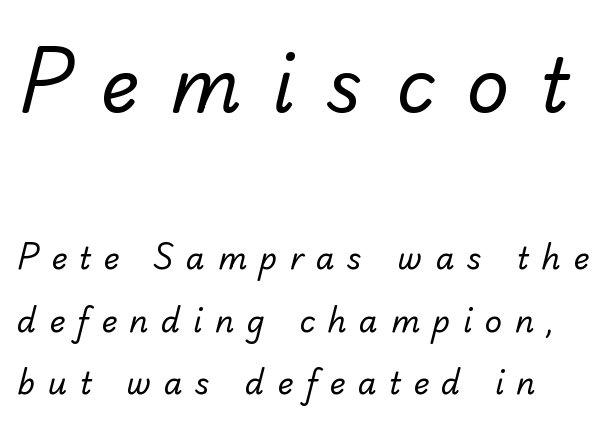
{"serif": "no", "bold": "no", "weight": "regular", "width": "normal", "stroke_contrast": "low", "x_height": "small", "monospaced": "no", "underline": "no", "line_spacing": "loose", "line_spacing_ratio": 2.08, "letter_spacing": "wide", "letter_spacing_em": 0.42, "larger_block": "first", "size_ratio": 2.47, "glyph_px": 74}
